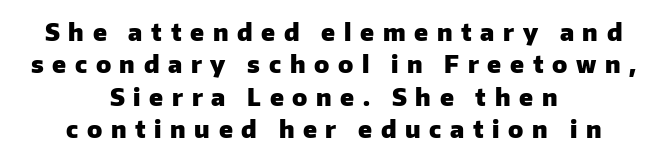
{"italic": "no", "bold": "yes", "underline": "no", "align": "center", "line_spacing": "normal", "line_spacing_ratio": 1.35, "letter_spacing": "wide", "letter_spacing_em": 0.36, "glyph_px": 24}
